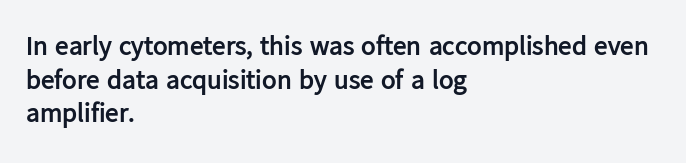
The image shows 27 px bold type, upright; set left-aligned, normal line spacing (1.25x), normal letter spacing, not underlined.
